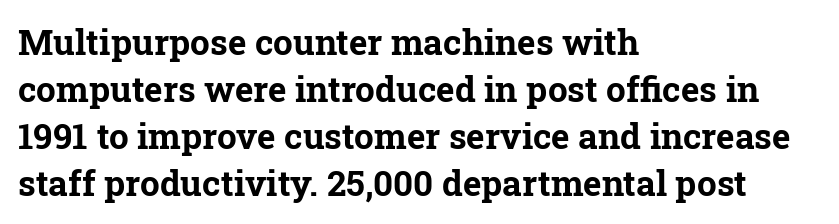
Vertical spacing — default. Upright lettering throughout. The characters look thick and weighty, a clear bold. Here the designer chose a conventional face with non-uniform glyph widths.
